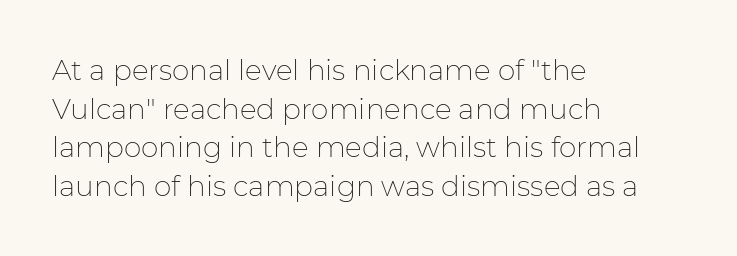
{"serif": "no", "italic": "no", "bold": "no", "weight": "thin", "width": "normal", "stroke_contrast": "low", "x_height": "medium", "monospaced": "no", "underline": "no", "align": "left", "line_spacing": "normal", "line_spacing_ratio": 1.38, "letter_spacing": "normal", "letter_spacing_em": 0.0, "glyph_px": 28}
